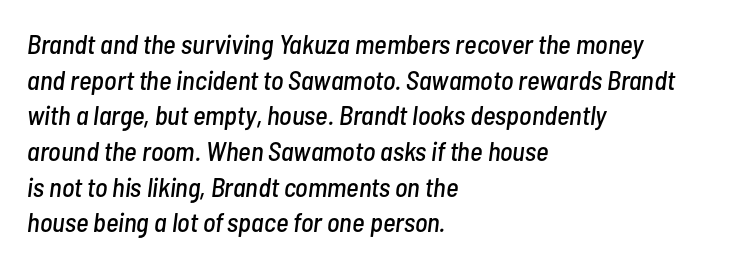
{"italic": "yes", "lean": "right", "slant_degrees": 7, "underline": "no", "align": "left", "line_spacing": "normal", "line_spacing_ratio": 1.32, "letter_spacing": "normal", "letter_spacing_em": 0.0, "glyph_px": 27}
